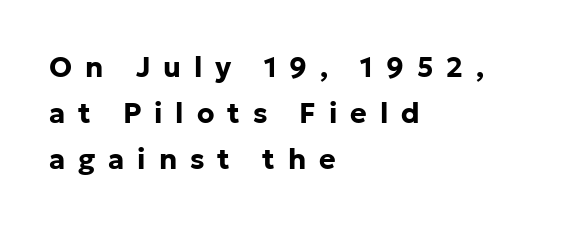
{"serif": "no", "italic": "no", "bold": "yes", "weight": "bold", "width": "normal", "stroke_contrast": "low", "x_height": "medium", "monospaced": "no", "underline": "no", "align": "left", "line_spacing": "normal", "line_spacing_ratio": 1.65, "letter_spacing": "wide", "letter_spacing_em": 0.46, "glyph_px": 28}
